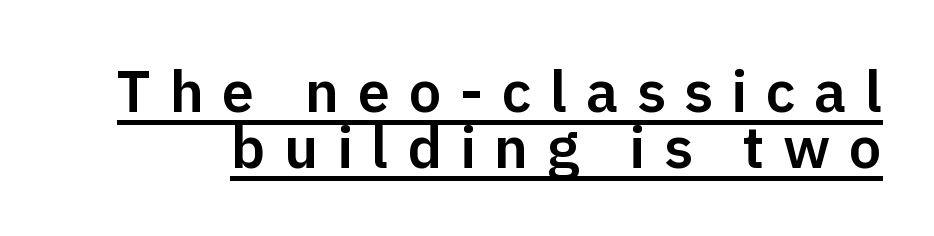
Characters follow at a spacing far wider than the type designer built in. Each new line begins almost immediately beneath the previous one. In terms of letterform style, serifs are entirely absent. A typographer would call this underscored text. This sample has the flowing, uneven cadence of proportional lettering.
